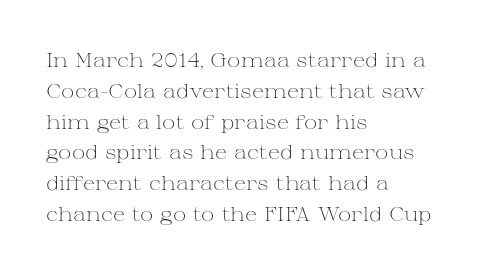
{"italic": "no", "bold": "no", "underline": "no", "align": "left", "line_spacing": "normal", "line_spacing_ratio": 1.54, "letter_spacing": "normal", "letter_spacing_em": 0.0, "glyph_px": 20}
